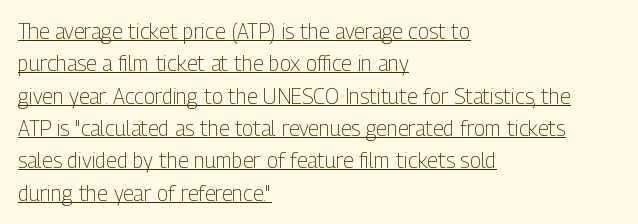
This is underlined copy, the kind a proofreader might mark for attention. The characters are drawn with everyday or finer stroke widths. What stands out about the letter spacing? Nothing — it is the standard amount. These lines sit exactly where default settings would place them. The ragged edge is on the right, which tells us the setting is flush left. Posture: upright roman.
